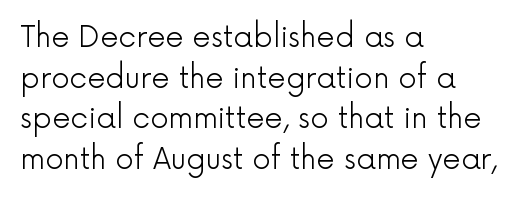
Horizontal alignment here is leftward, the default for most running prose. Look at the bottom of the vertical strokes: they stop flat, with no serifs. If you drew a line through each stem, it would be perfectly vertical. Looks like regular typesetting: each glyph gets only the width it needs. Words appear dense and cohesive because spacing is normal. The letterforms sit at book weight or below.
